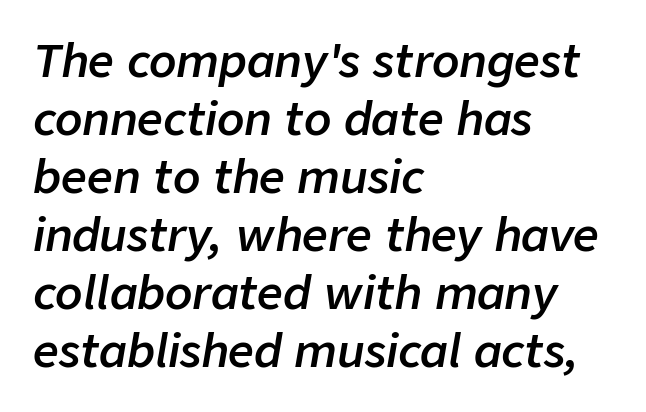
The image shows 45 px semibold type, italic (leaning right); set left-aligned, normal line spacing (1.29x), normal letter spacing, not underlined; low stroke contrast and a medium x-height.
